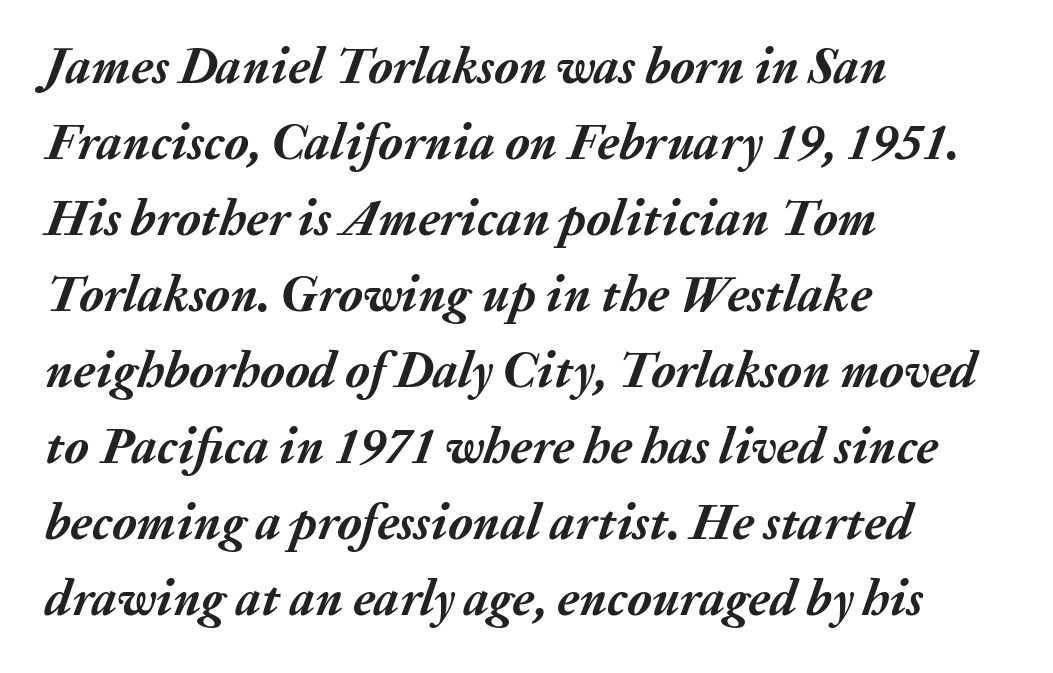
The image shows 50 px semibold type, italic (leaning right); set left-aligned, normal line spacing (1.52x), normal letter spacing, not underlined; medium stroke contrast and a medium x-height.
